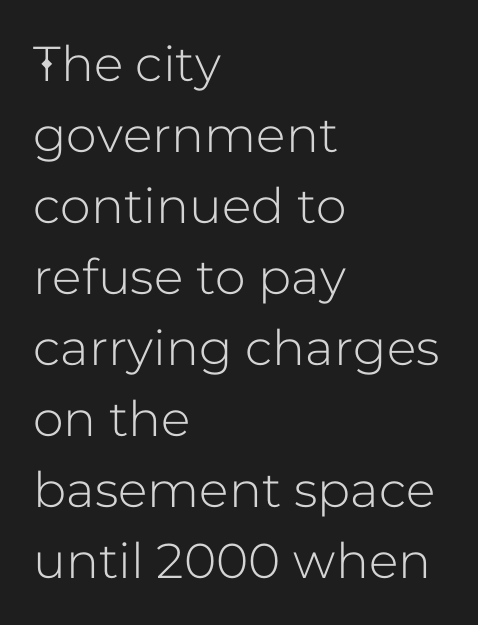
{"serif": "no", "italic": "no", "width": "normal", "stroke_contrast": "low", "x_height": "medium", "monospaced": "no", "underline": "no", "align": "left", "line_spacing": "normal", "line_spacing_ratio": 1.45, "letter_spacing": "normal", "letter_spacing_em": 0.0, "glyph_px": 49}
